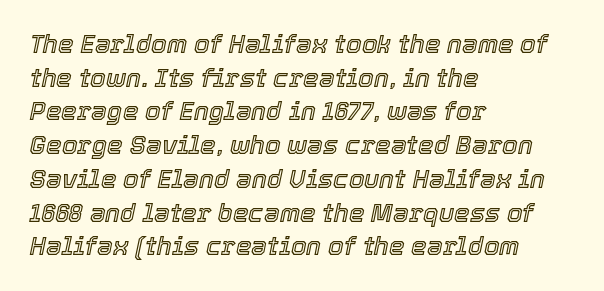
The image shows 25 px text type, italic (leaning right); set left-aligned, normal line spacing (1.35x), normal letter spacing, not underlined.
